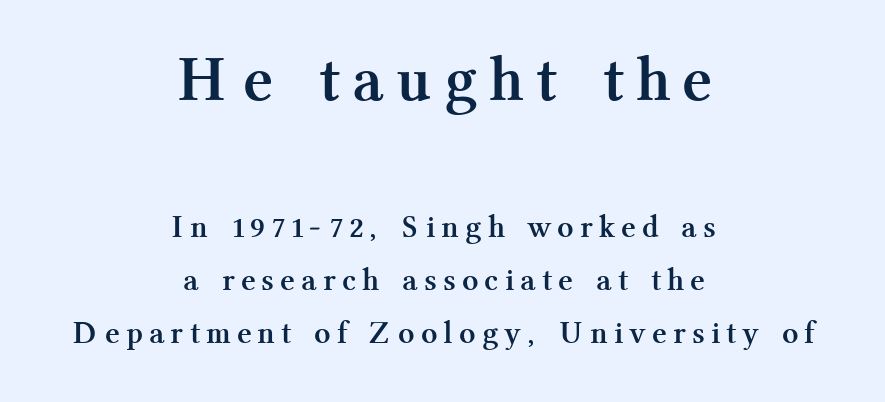
The space between consecutive lines is moderate. The characters display serif detailing at their extremities. The typesetter chose a symmetrical, centered arrangement here. Only glyphs here, with clear space below each row. The axis of the letterforms is exactly vertical. Someone cranked the tracking dial way up on this one.
